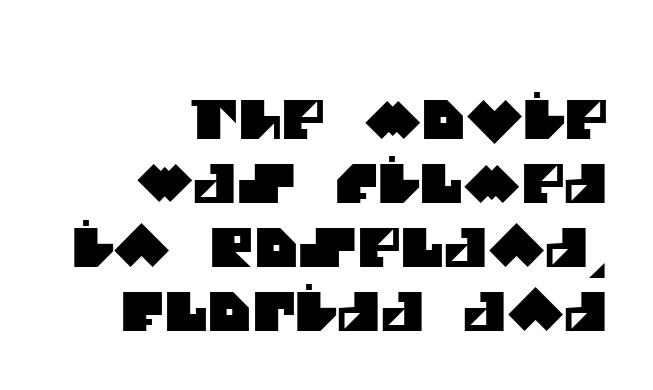
{"serif": "no", "width": "normal", "stroke_contrast": "medium", "x_height": "large", "monospaced": "no", "underline": "no", "align": "right", "line_spacing_ratio": 1.21, "letter_spacing": "normal", "letter_spacing_em": 0.0, "glyph_px": 53}
